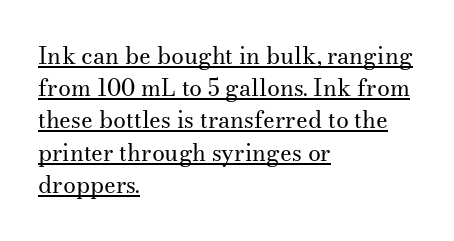
The image shows 23 px text type, upright; set left-aligned, normal line spacing (1.4x), normal letter spacing, underlined.
